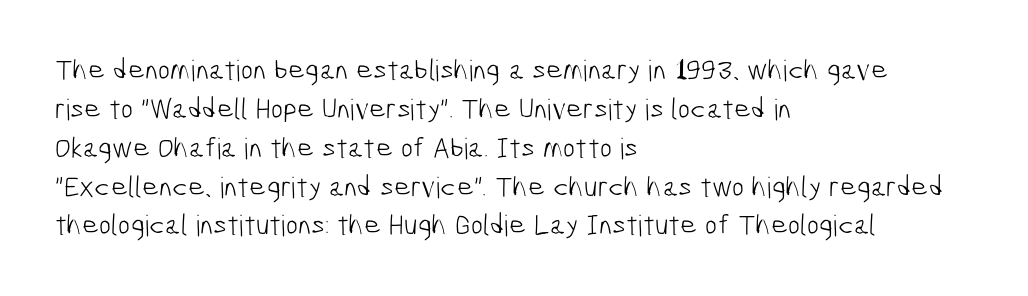
{"serif": "no", "bold": "no", "weight": "light", "width": "condensed", "stroke_contrast": "low", "x_height": "medium", "monospaced": "no", "underline": "no", "align": "left", "line_spacing": "normal", "line_spacing_ratio": 1.34, "letter_spacing": "normal", "letter_spacing_em": 0.0, "glyph_px": 29}
